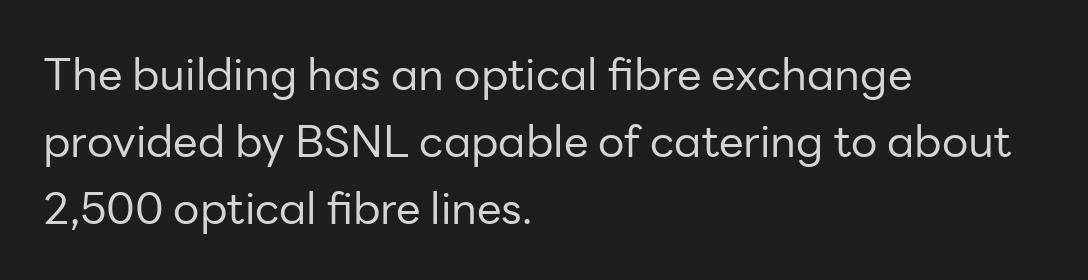
Successive baselines arrive at the customary interval. Nothing heavy about these letters — not bold at all. The rag falls on the right side of this text block. Are there feet on the stems? There aren't — it's a sans. This sample has the flowing, uneven cadence of proportional lettering.
